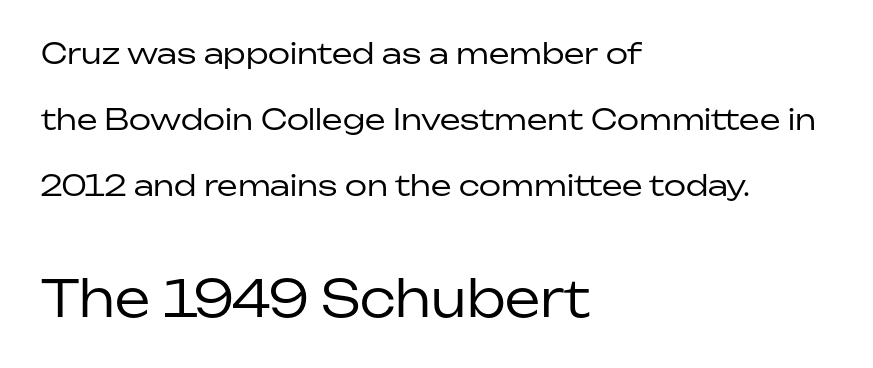
The second block has been scaled up relative to the first. The font is comparable to plain body text, perhaps lighter. Note the varied advance widths — an 'i' is clearly narrower than an 'm'. Grotesque or geometric, the face here clearly has no serifs. Nobody touched the tracking dial on this one.
